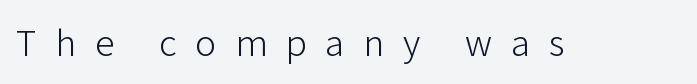
The line texture is sparse and dotted thanks to wide tracking. The lettering stays uniformly vertical, giving the passage a roman look. Looks like regular typesetting: each glyph gets only the width it needs. No chunkiness to these letters — they're not bold.
